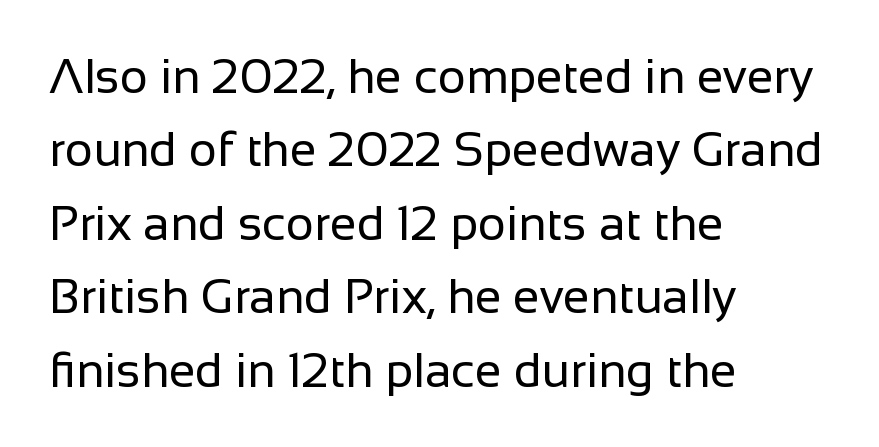
Q: Is the text bold? A: No.
Q: Is the text italic (slanted)? A: No, it is upright.
Q: Is the typeface a serif or a sans-serif typeface? A: Sans-serif.
Q: Is the text underlined? A: No.
Q: How is the paragraph aligned? A: Left-aligned.
Q: Is the spacing between letters normal or unusually wide? A: Normal.
Q: Is the spacing between lines tight, normal or loose? A: Normal.
Q: Width (condensed, normal, or wide)? A: Normal.
Q: Stroke contrast? A: Low.
Q: x-height? A: Medium.
Q: Monospaced? A: No.
